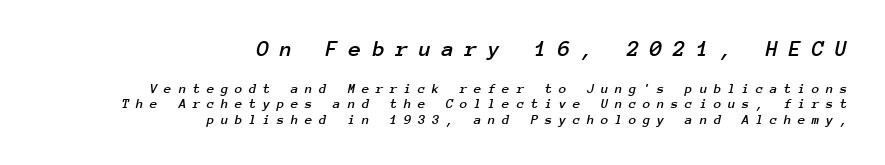
{"italic": "yes", "lean": "right", "slant_degrees": 12, "underline": "no", "align": "right", "line_spacing": "tight", "line_spacing_ratio": 1.11, "letter_spacing": "wide", "letter_spacing_em": 0.46, "larger_block": "first", "size_ratio": 1.64, "glyph_px": 23}
